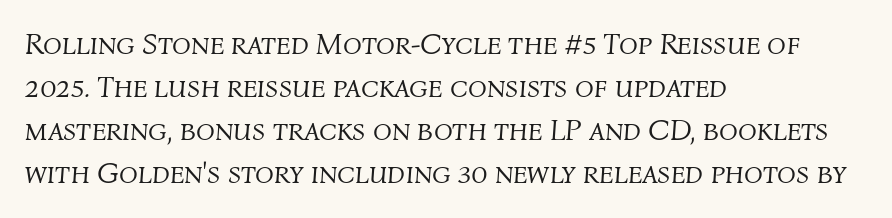
How are the letters spaced? Ordinarily, with no added tracking. Left-aligned paragraph, ragged on the right. The axis of the letterforms is tilted away from vertical. Varying glyph widths throughout — classic text-font behaviour.
